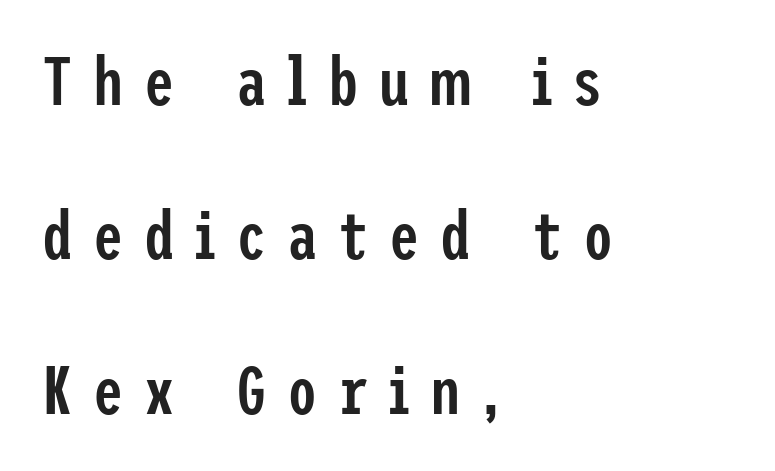
The image shows 68 px semibold, condensed sans-serif type, upright; set left-aligned, loose line spacing (2.27x), unusually wide letter spacing (+0.3 em), not underlined; low stroke contrast and a medium x-height.
